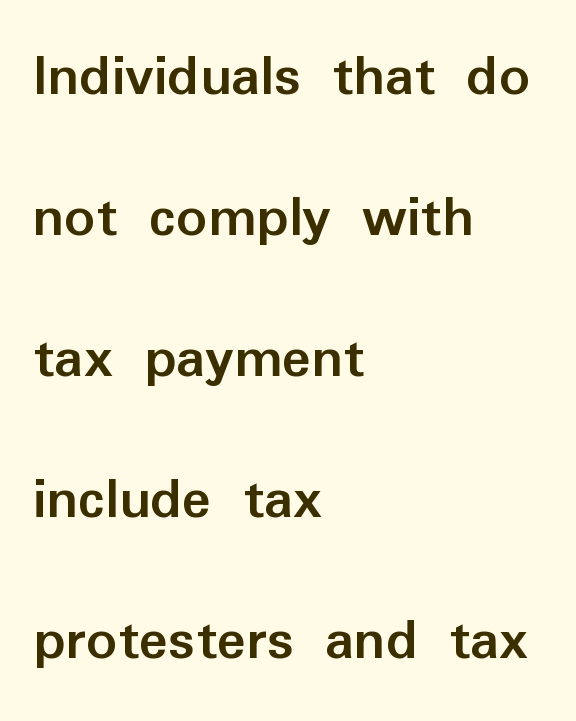
{"serif": "no", "italic": "no", "bold": "yes", "weight": "semibold", "width": "normal", "stroke_contrast": "low", "x_height": "medium", "monospaced": "no", "underline": "no", "align": "left", "line_spacing": "loose", "line_spacing_ratio": 2.31, "letter_spacing": "normal", "letter_spacing_em": 0.0, "glyph_px": 61}
